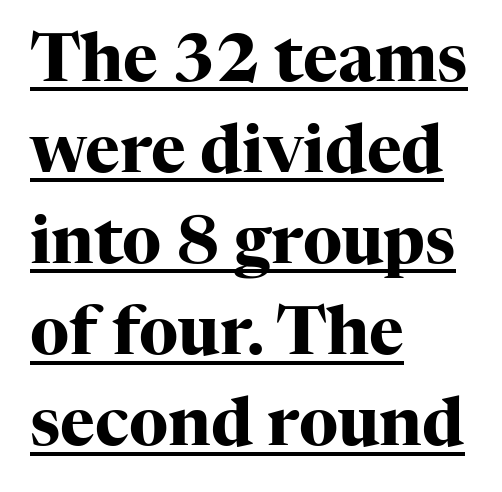
Q: Is the text bold? A: Yes.
Q: Is the text italic (slanted)? A: No, it is upright.
Q: Is the typeface a serif or a sans-serif typeface? A: Serif.
Q: Is the text underlined? A: Yes.
Q: How is the paragraph aligned? A: Left-aligned.
Q: Is the spacing between letters normal or unusually wide? A: Normal.
Q: Is the spacing between lines tight, normal or loose? A: Normal.
Q: Width (condensed, normal, or wide)? A: Normal.
Q: Stroke contrast? A: High.
Q: x-height? A: Medium.
Q: Monospaced? A: No.
